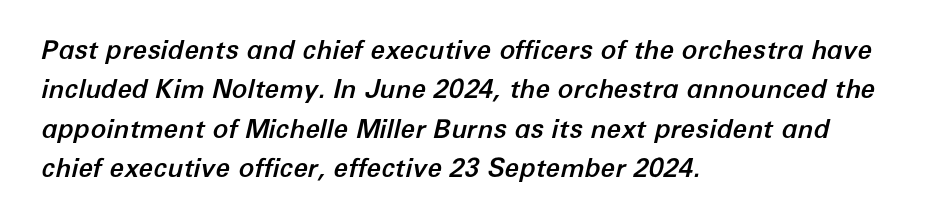
The image shows 26 px text type, italic (leaning right); set left-aligned, normal line spacing (1.51x), normal letter spacing, not underlined.
